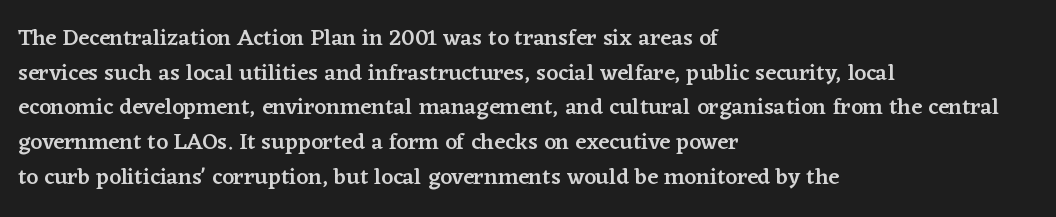
Students, observe: this is what conventionally led text looks like. Any mark beneath the type? The region is blank. On the weight axis this lands at semibold, roughly 600. These lines stack with their left ends in a neat column.
